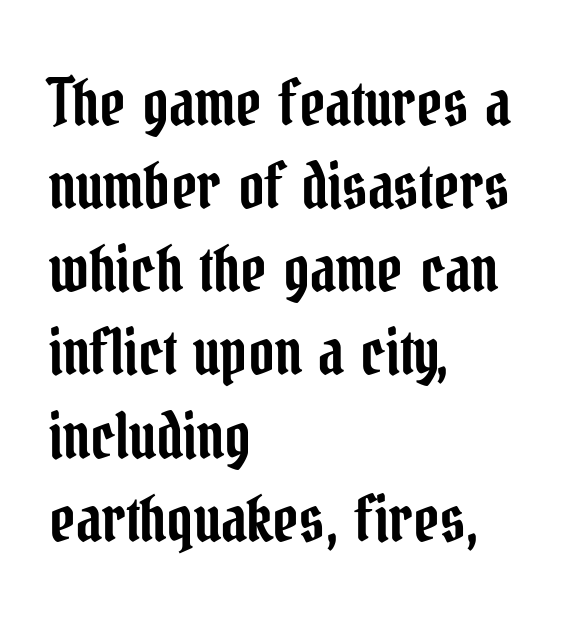
Q: Is the text italic (slanted)? A: No, it is upright.
Q: Is the typeface a serif or a sans-serif typeface? A: Serif.
Q: Is the text underlined? A: No.
Q: How is the paragraph aligned? A: Left-aligned.
Q: Is the spacing between letters normal or unusually wide? A: Normal.
Q: Is the spacing between lines tight, normal or loose? A: Normal.
Q: Width (condensed, normal, or wide)? A: Condensed.
Q: Stroke contrast? A: Low.
Q: x-height? A: Medium.
Q: Monospaced? A: No.
